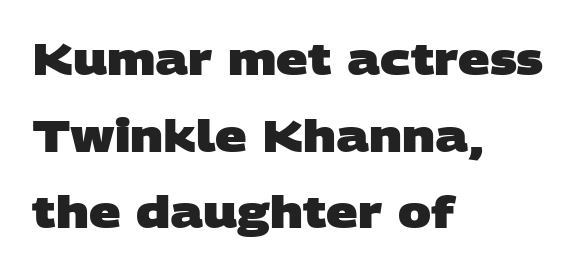
Q: Is the text bold? A: Yes.
Q: Is the typeface a serif or a sans-serif typeface? A: Sans-serif.
Q: Is the text underlined? A: No.
Q: How is the paragraph aligned? A: Left-aligned.
Q: Is the spacing between letters normal or unusually wide? A: Normal.
Q: Width (condensed, normal, or wide)? A: Wide.
Q: Stroke contrast? A: Low.
Q: x-height? A: Large.
Q: Monospaced? A: No.
